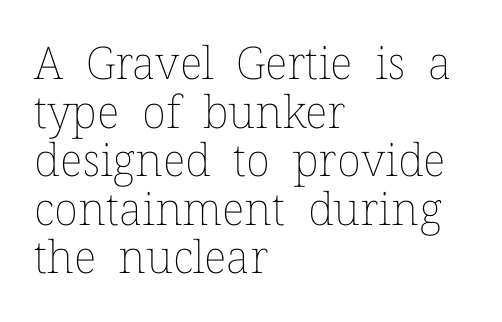
The image shows 45 px thin type, upright; set left-aligned, tight line spacing (1.08x), normal letter spacing, not underlined; low stroke contrast and a medium x-height.
